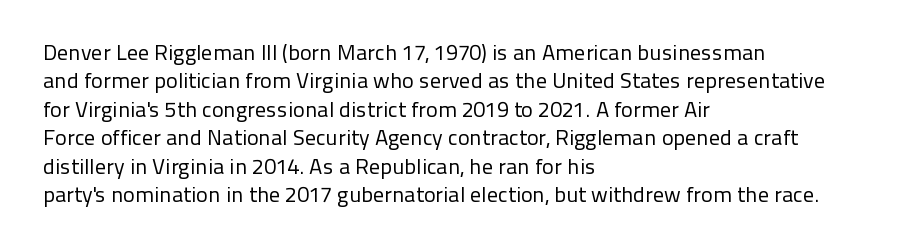
{"italic": "no", "bold": "no", "underline": "no", "align": "left", "line_spacing": "normal", "line_spacing_ratio": 1.29, "letter_spacing": "normal", "letter_spacing_em": 0.0, "glyph_px": 22}
